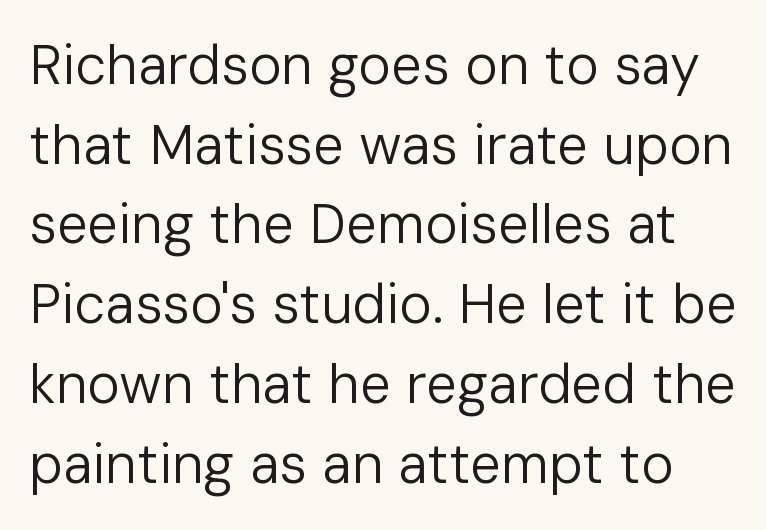
Check the space under the baseline: it is left empty. The font's upright variant was chosen for this text. Stroke thickness stays within the range of a standard reading face or lighter. This rendering leaves character spacing at its baseline value.
